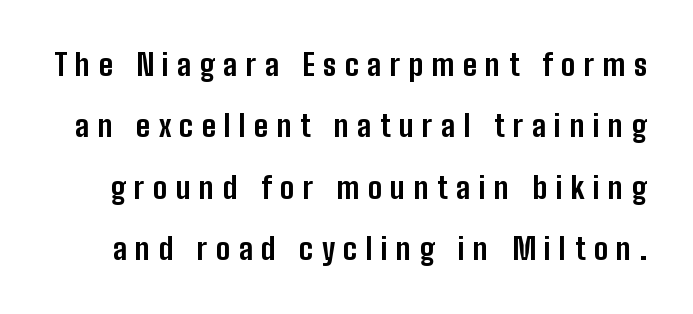
The image shows 30 px bold, condensed sans-serif type, upright; set loose line spacing (2.05x), unusually wide letter spacing (+0.28 em), not underlined; low stroke contrast and a medium x-height.
